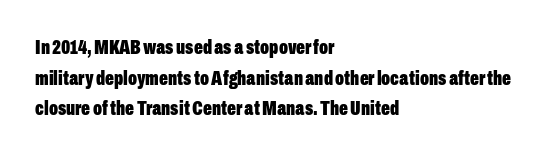
Q: Is the text bold? A: Yes.
Q: Is the text italic (slanted)? A: No, it is upright.
Q: Is the text underlined? A: No.
Q: How is the paragraph aligned? A: Left-aligned.
Q: Is the spacing between letters normal or unusually wide? A: Normal.
Q: Is the spacing between lines tight, normal or loose? A: Normal.
